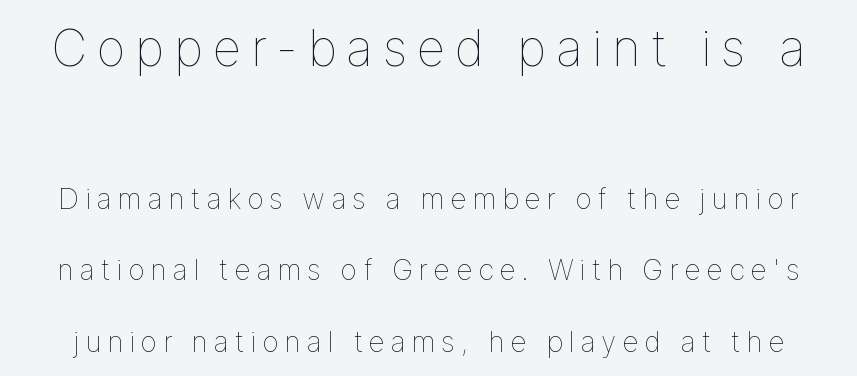
The characters are drawn with everyday or finer stroke widths. Between these two stacked blocks, the higher one wins on size. Has an underline been added? It has not. Italic? Not at all — the glyphs are vertical.
